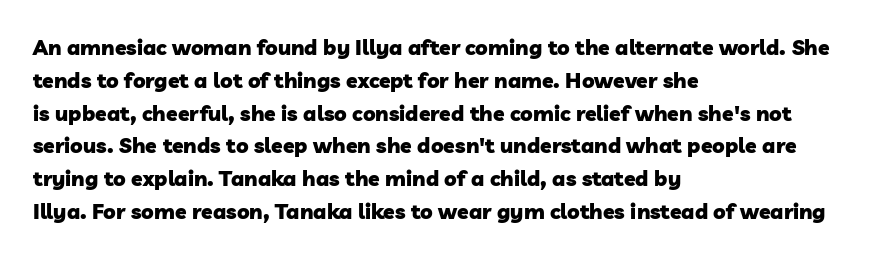
The image shows 21 px bold type; set left-aligned, normal line spacing (1.56x), normal letter spacing, not underlined.
